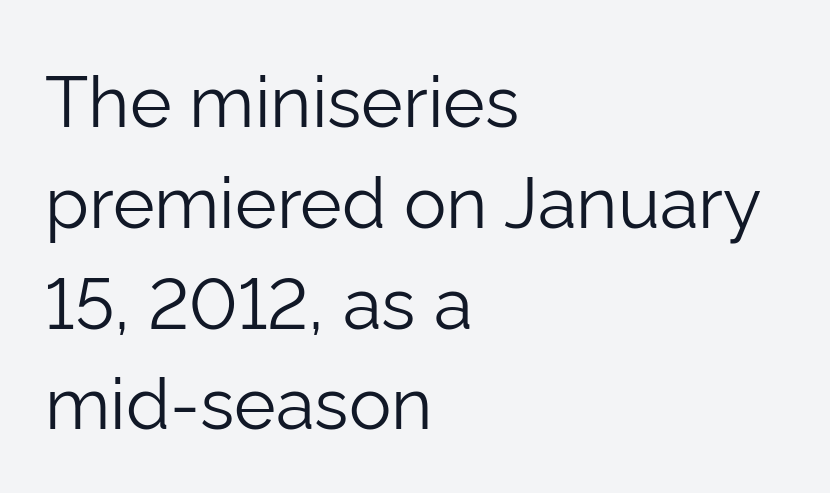
Think standard paragraph weight, or any step lighter than that. This sample keeps an unexceptional amount of space between lines. Letter spacing: default. These lines are rendered in a variable-pitch font.
